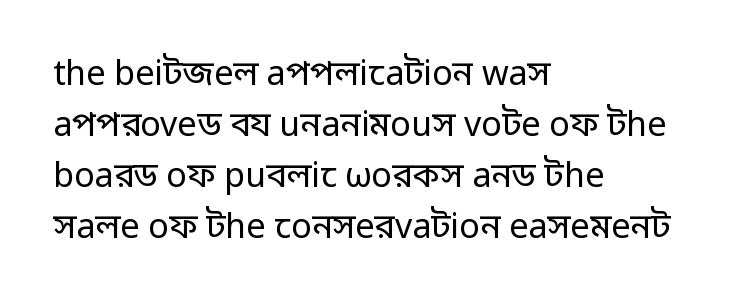
Q: Is the text bold? A: No.
Q: Is the text italic (slanted)? A: No, it is upright.
Q: Is the typeface a serif or a sans-serif typeface? A: Sans-serif.
Q: Is the text underlined? A: No.
Q: How is the paragraph aligned? A: Left-aligned.
Q: Is the spacing between letters normal or unusually wide? A: Normal.
Q: Is the spacing between lines tight, normal or loose? A: Normal.
Q: Width (condensed, normal, or wide)? A: Normal.
Q: Stroke contrast? A: Low.
Q: x-height? A: Medium.
Q: Monospaced? A: No.
